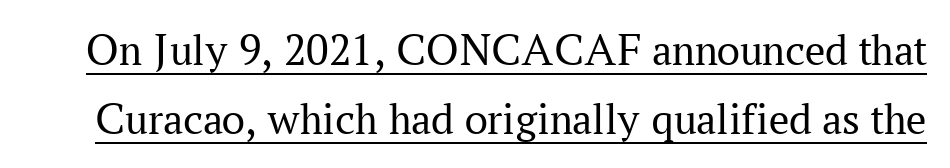
The image shows 45 px regular-weight serif type, upright; set normal line spacing (1.53x), normal letter spacing, underlined; medium stroke contrast and a medium x-height.
